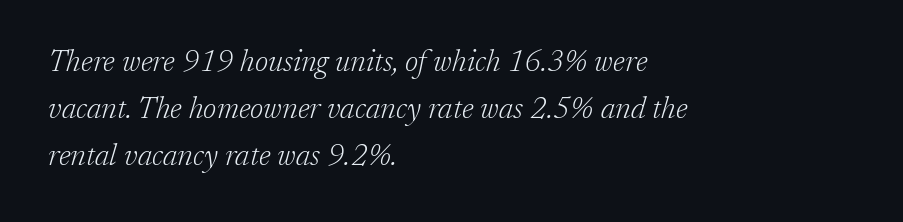
{"serif": "yes", "italic": "yes", "lean": "right", "slant_degrees": 17, "bold": "no", "weight": "light", "width": "normal", "stroke_contrast": "low", "x_height": "medium", "monospaced": "no", "underline": "no", "align": "left", "line_spacing": "normal", "line_spacing_ratio": 1.57, "letter_spacing": "normal", "letter_spacing_em": 0.0, "glyph_px": 30}
